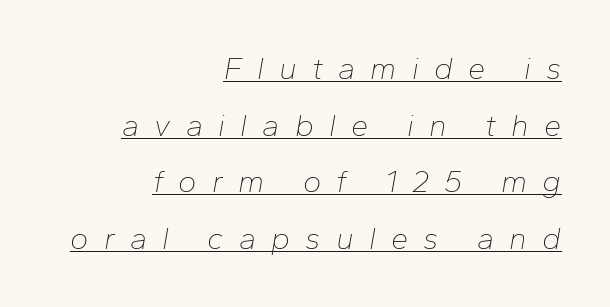
{"italic": "yes", "lean": "right", "slant_degrees": 10, "bold": "no", "weight": "thin", "width": "normal", "stroke_contrast": "low", "x_height": "medium", "monospaced": "no", "underline": "yes", "align": "right", "line_spacing_ratio": 1.83, "letter_spacing": "wide", "letter_spacing_em": 0.49, "glyph_px": 31}
